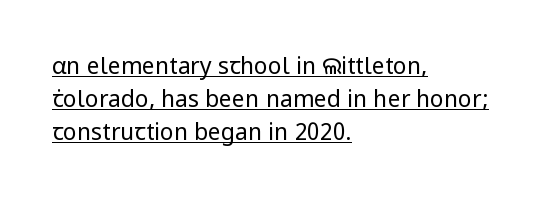
Every character sits straight up, as roman type does. Notice how descenders clear the ascenders below comfortably — that's standard leading. Inter-character spacing is left at the font's built-in metrics. Stems and bowls with no extra thickness — not bold.
